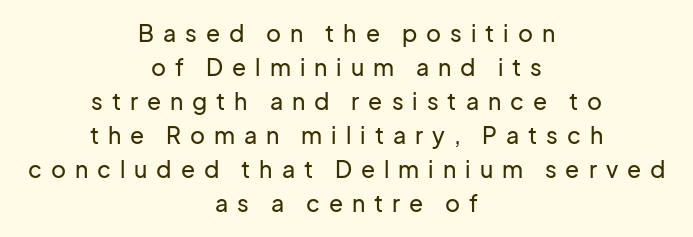
Typeset on center — no edge is straight. Only glyphs here, with clear space below each row. How are the letters spaced? Widely, with obvious added tracking. It's the straight-up-and-down kind of type. Honestly, the row spacing looks completely unremarkable.
